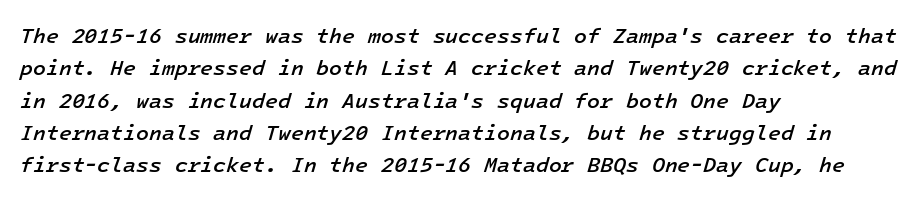
Q: Is the text bold? A: Semi-bold.
Q: Is the text italic (slanted)? A: Yes, it leans right by about 16 degrees.
Q: Is the text underlined? A: No.
Q: How is the paragraph aligned? A: Left-aligned.
Q: Is the spacing between letters normal or unusually wide? A: Normal.
Q: Is the spacing between lines tight, normal or loose? A: Normal.
